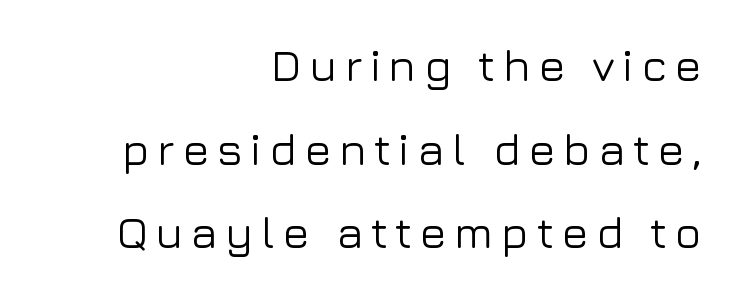
Q: Is the text italic (slanted)? A: No, it is upright.
Q: Is the typeface a serif or a sans-serif typeface? A: Sans-serif.
Q: Is the text underlined? A: No.
Q: How is the paragraph aligned? A: Right-aligned.
Q: Width (condensed, normal, or wide)? A: Normal.
Q: Stroke contrast? A: Low.
Q: x-height? A: Medium.
Q: Monospaced? A: No.
